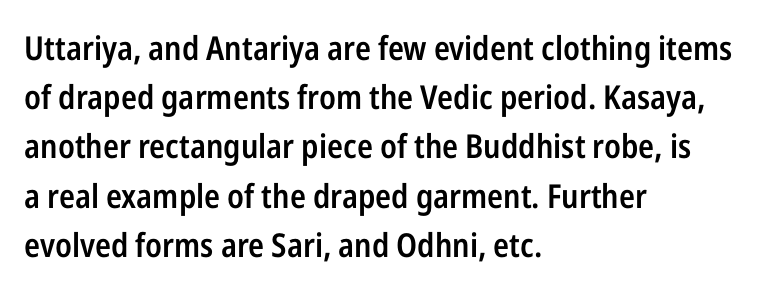
The image shows 33 px semibold, condensed sans-serif type, upright; set left-aligned, normal line spacing (1.49x), normal letter spacing, not underlined; low stroke contrast and a medium x-height.
